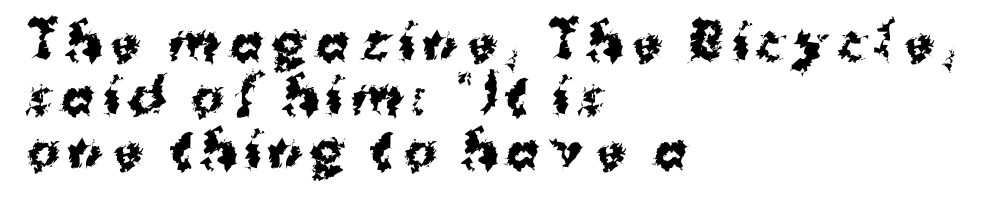
Q: Is the text bold? A: Yes.
Q: Is the text italic (slanted)? A: Yes.
Q: Is the typeface a serif or a sans-serif typeface? A: Sans-serif.
Q: Is the text underlined? A: No.
Q: How is the paragraph aligned? A: Left-aligned.
Q: Is the spacing between lines tight, normal or loose? A: Tight.
Q: Width (condensed, normal, or wide)? A: Normal.
Q: Stroke contrast? A: Medium.
Q: x-height? A: Medium.
Q: Monospaced? A: No.
